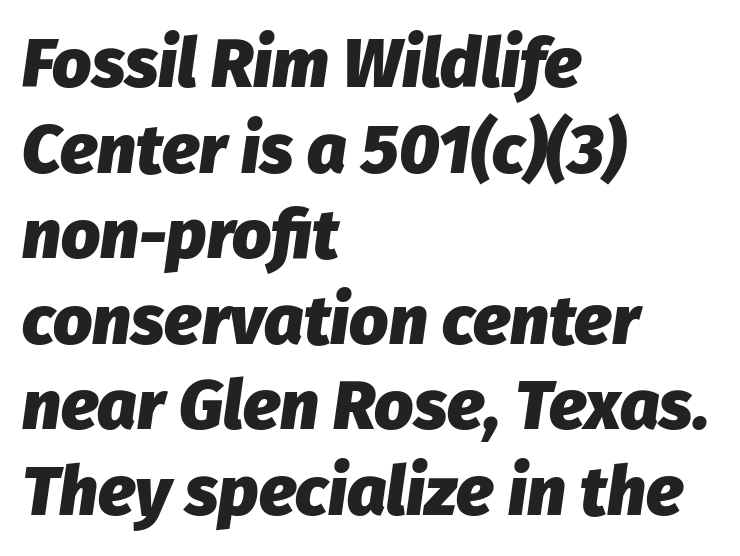
The image shows 69 px heavy type, italic (leaning right); set left-aligned, line spacing 1.24x, normal letter spacing, not underlined; low stroke contrast and a medium x-height.
